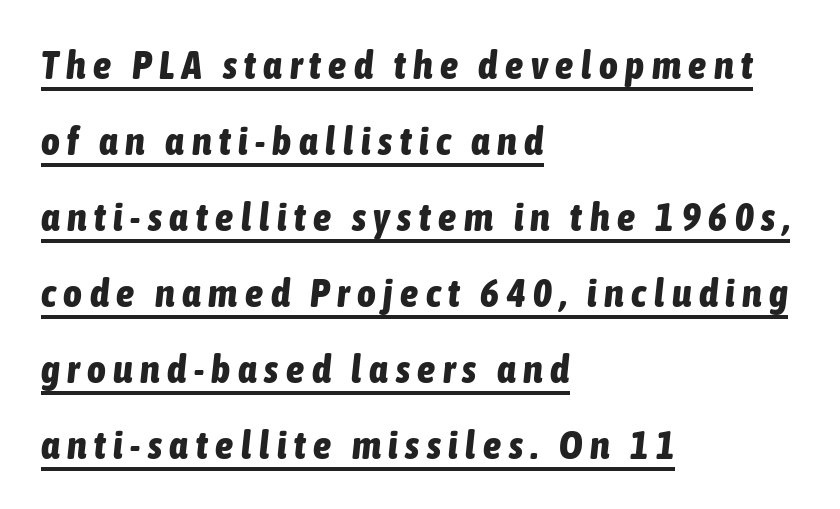
Q: Is the text bold? A: Yes.
Q: Is the text italic (slanted)? A: Yes, it leans right by about 6 degrees.
Q: Is the text underlined? A: Yes.
Q: How is the paragraph aligned? A: Left-aligned.
Q: Is the spacing between lines tight, normal or loose? A: Loose.
Q: Width (condensed, normal, or wide)? A: Condensed.
Q: Stroke contrast? A: Low.
Q: x-height? A: Medium.
Q: Monospaced? A: No.
